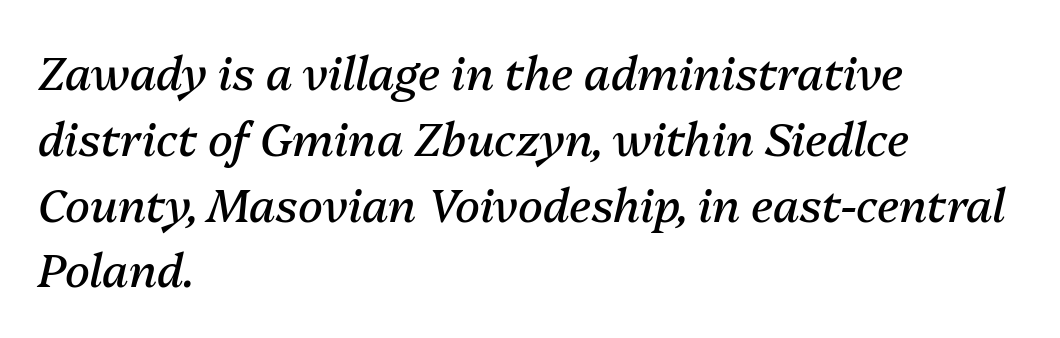
Q: Is the text bold? A: No.
Q: Is the text italic (slanted)? A: Yes, it leans right by about 13 degrees.
Q: Is the text underlined? A: No.
Q: How is the paragraph aligned? A: Left-aligned.
Q: Is the spacing between letters normal or unusually wide? A: Normal.
Q: Is the spacing between lines tight, normal or loose? A: Normal.
Q: Width (condensed, normal, or wide)? A: Normal.
Q: Stroke contrast? A: Medium.
Q: x-height? A: Medium.
Q: Monospaced? A: No.
